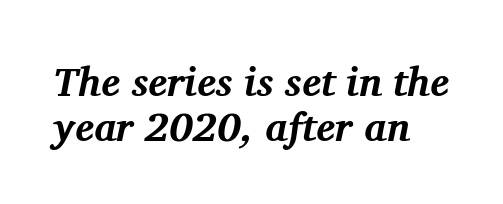
{"serif": "yes", "italic": "yes", "lean": "right", "slant_degrees": 11, "bold": "yes", "weight": "bold", "width": "normal", "stroke_contrast": "medium", "x_height": "medium", "monospaced": "no", "underline": "no", "align": "left", "line_spacing": "tight", "line_spacing_ratio": 1.12, "letter_spacing": "normal", "letter_spacing_em": 0.0, "glyph_px": 40}
